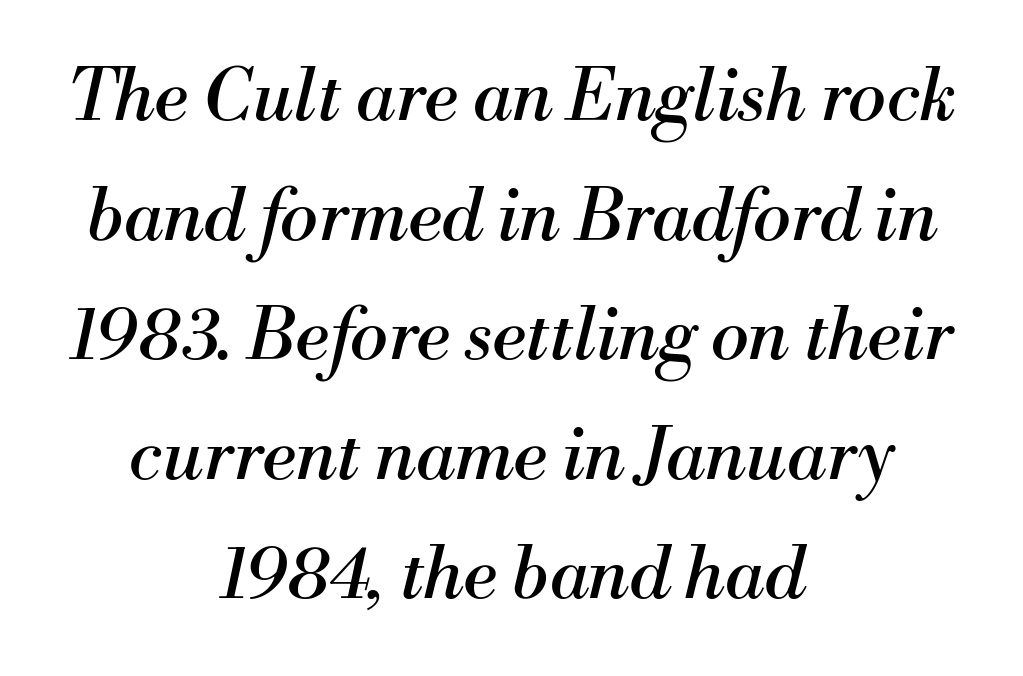
{"serif": "yes", "italic": "yes", "lean": "right", "slant_degrees": 13, "bold": "no", "weight": "regular", "width": "normal", "stroke_contrast": "medium", "x_height": "small", "monospaced": "no", "underline": "no", "align": "center", "line_spacing": "normal", "line_spacing_ratio": 1.66, "letter_spacing": "normal", "letter_spacing_em": 0.0, "glyph_px": 72}
